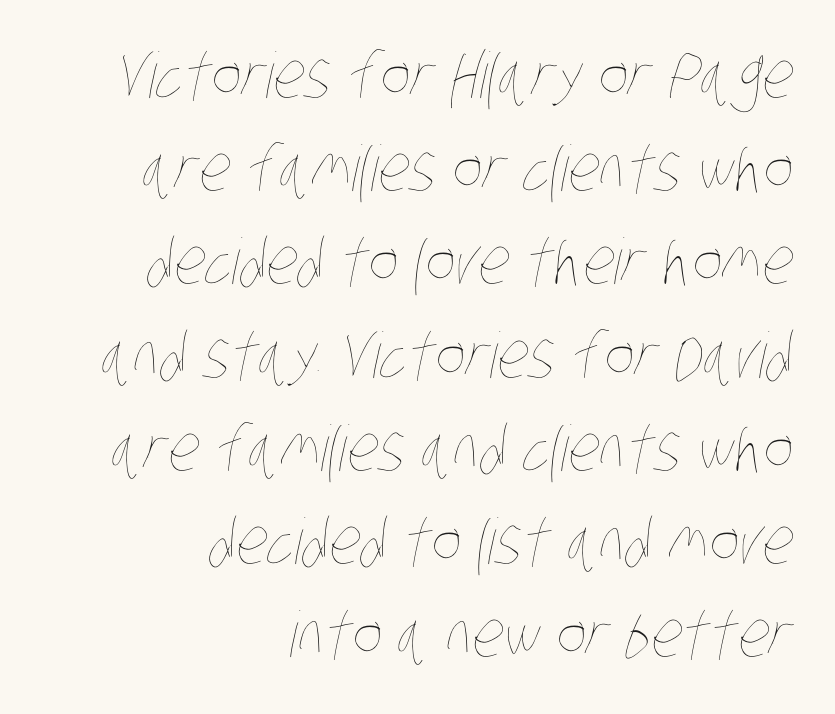
The words here are not underlined. The passage shown is not bold in any degree. This rendering leaves character spacing at its baseline value. The setting favours the right margin, as signatures and pull-quotes sometimes do. Spacing verdict: proportional, widths tailored to each character.
